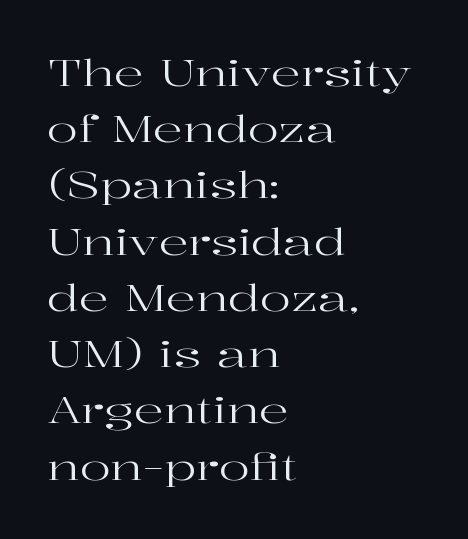
Character widths vary here, with narrow letters taking less room than wide ones. Students, note that the glyphs here touch the page at normal intervals. The designer went with a serif here, giving each stem small feet. The typesetter chose a ragged-right arrangement here. Letters have the restrained weight of plain body copy at most.
